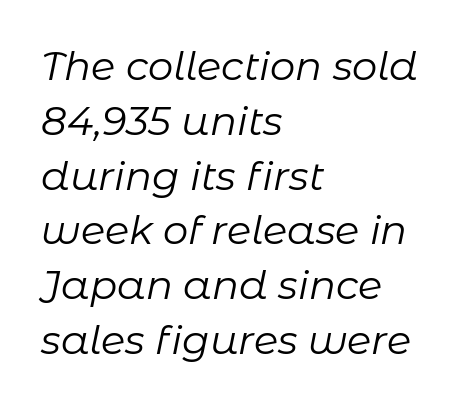
Q: Is the text bold? A: No.
Q: Is the text italic (slanted)? A: Yes, it leans right by about 11 degrees.
Q: Is the text underlined? A: No.
Q: How is the paragraph aligned? A: Left-aligned.
Q: Is the spacing between letters normal or unusually wide? A: Normal.
Q: Is the spacing between lines tight, normal or loose? A: Normal.
Q: Width (condensed, normal, or wide)? A: Normal.
Q: Stroke contrast? A: Low.
Q: x-height? A: Medium.
Q: Monospaced? A: No.
